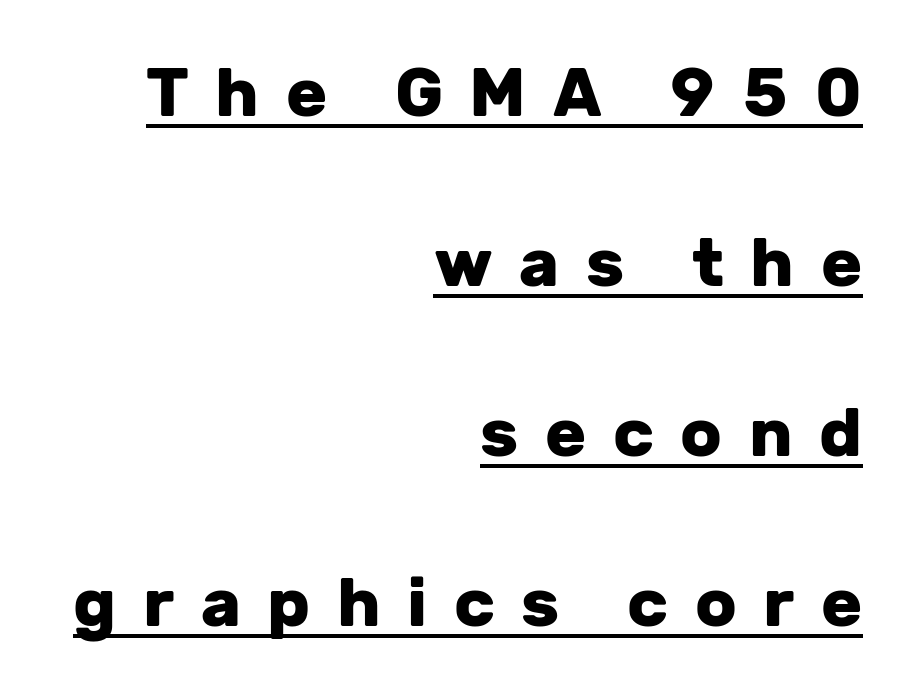
The image shows 68 px heavy sans-serif type, upright; set right-aligned, loose line spacing (2.5x), unusually wide letter spacing (+0.39 em), underlined; low stroke contrast and a medium x-height.
